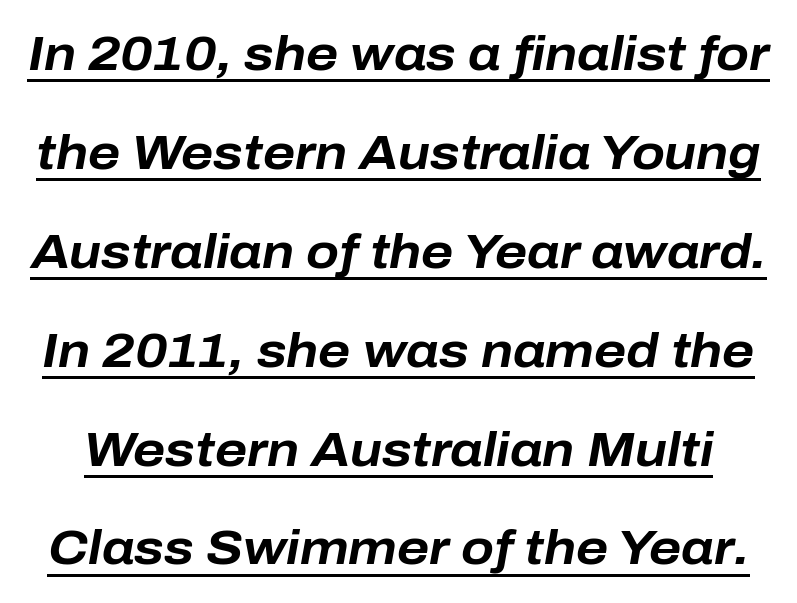
A continuous stroke trails under the words, as in a hyperlink. Students, observe: this is what heavily led, spacious text looks like. Typographic density is high because the face is bold. Note the varied advance widths — an 'i' is clearly narrower than an 'm'. The line texture is even and compact thanks to regular tracking. This is oblique type, the kind used for emphasis or titles.
